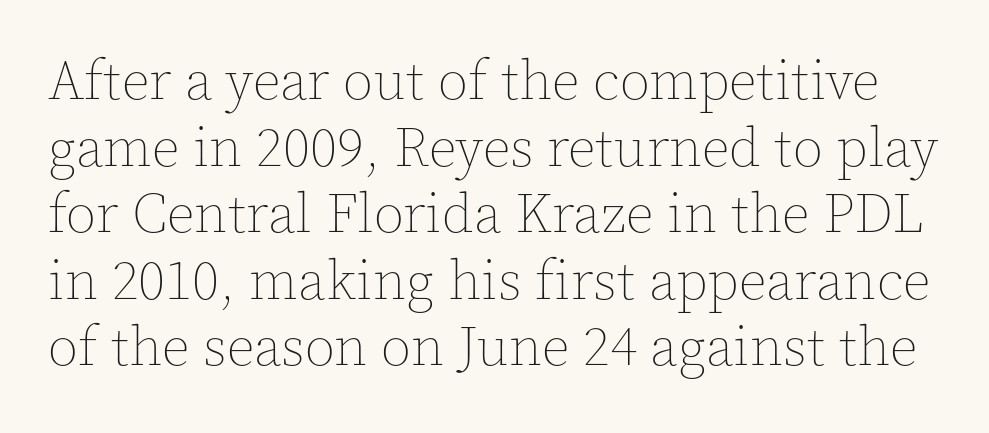
{"italic": "no", "bold": "no", "weight": "thin", "width": "normal", "x_height": "medium", "monospaced": "no", "underline": "no", "line_spacing_ratio": 1.21, "letter_spacing": "normal", "letter_spacing_em": 0.0, "glyph_px": 55}
